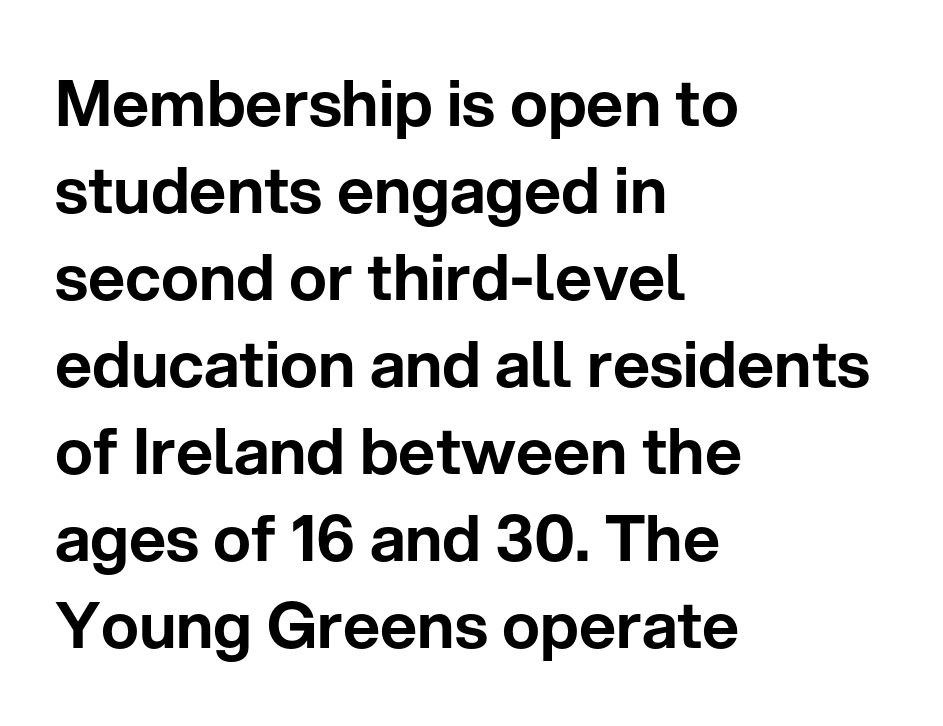
{"serif": "no", "italic": "no", "width": "normal", "stroke_contrast": "low", "x_height": "medium", "monospaced": "no", "underline": "no", "align": "left", "line_spacing": "normal", "line_spacing_ratio": 1.36, "letter_spacing": "normal", "letter_spacing_em": 0.0, "glyph_px": 64}
